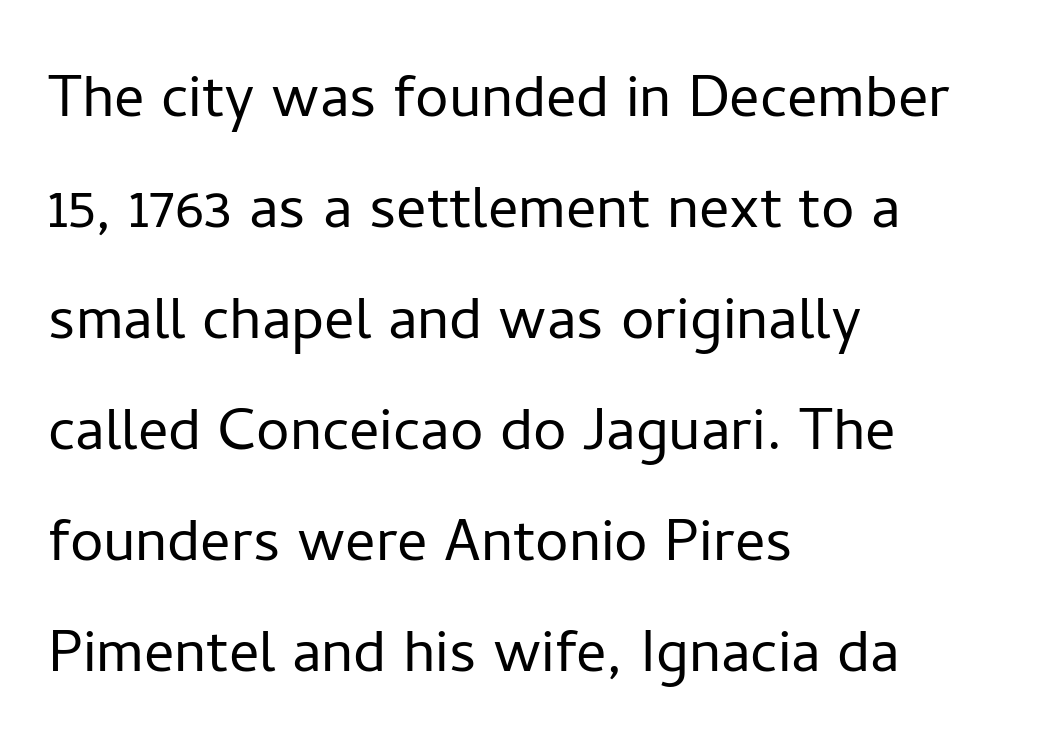
The image shows 75 px light sans-serif type, upright; set left-aligned, normal line spacing (1.48x), normal letter spacing, not underlined; low stroke contrast and a medium x-height.
